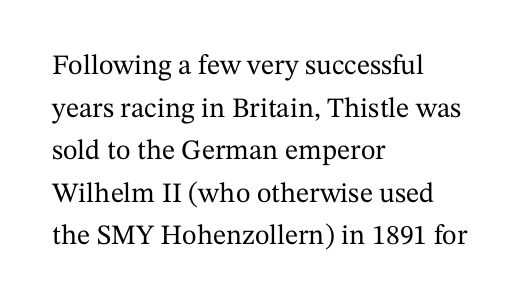
The image shows 28 px serif type, upright; set left-aligned, normal line spacing (1.52x), normal letter spacing, not underlined; medium stroke contrast and a medium x-height.
